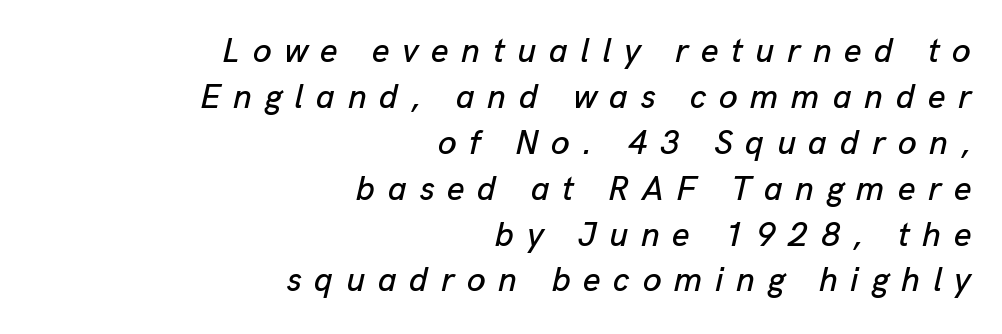
Q: Is the text italic (slanted)? A: Yes, it leans right by about 13 degrees.
Q: Is the text underlined? A: No.
Q: How is the paragraph aligned? A: Right-aligned.
Q: Is the spacing between letters normal or unusually wide? A: Unusually wide.
Q: Is the spacing between lines tight, normal or loose? A: Normal.
Q: Width (condensed, normal, or wide)? A: Normal.
Q: Stroke contrast? A: Low.
Q: x-height? A: Medium.
Q: Monospaced? A: No.
